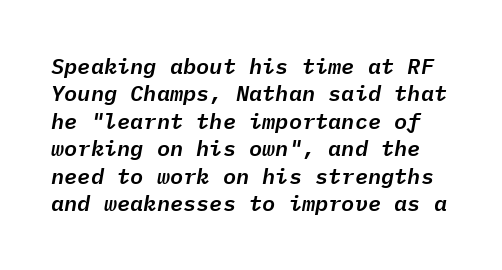
Words appear dense and cohesive because spacing is normal. Clear beneath every line of the passage. Style check: oblique. Notice how descenders clear the ascenders below comfortably — that's standard leading.
